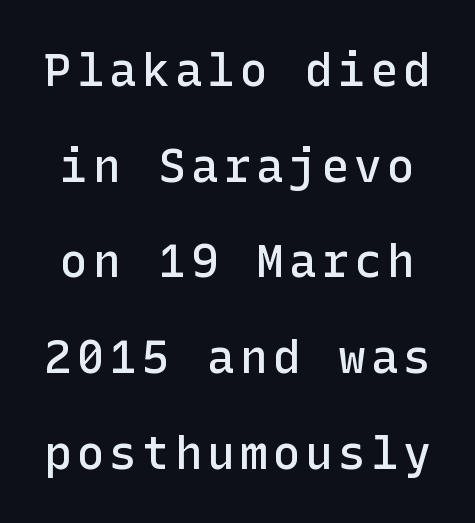
The image shows 46 px semibold sans-serif type, upright; set loose line spacing (2.08x), not underlined; low stroke contrast and a medium x-height.
